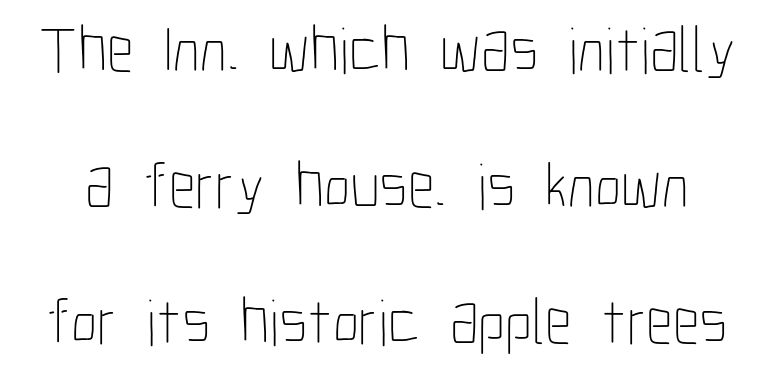
The image shows 66 px thin, condensed type, upright; set loose line spacing (2.06x), normal letter spacing, not underlined; low stroke contrast and a medium x-height.
